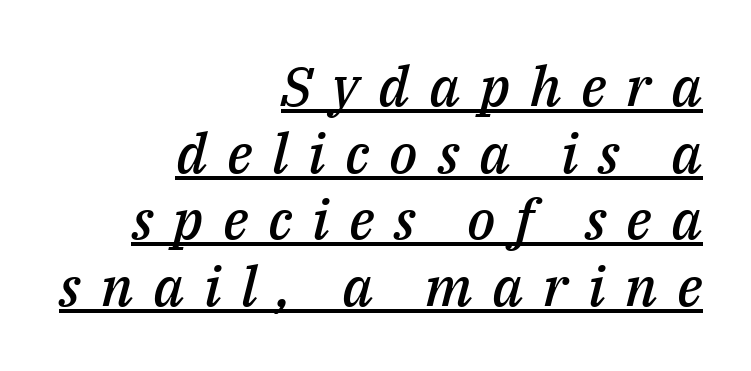
The line texture is sparse and dotted thanks to wide tracking. Caption: lettering with a line underneath. Right-aligned paragraph, ragged on the left. Stroke thickness is moderately raised; the sample reads as semibold. Character widths vary here, with narrow letters taking less room than wide ones. Every character sits at an angle, as italics do.
